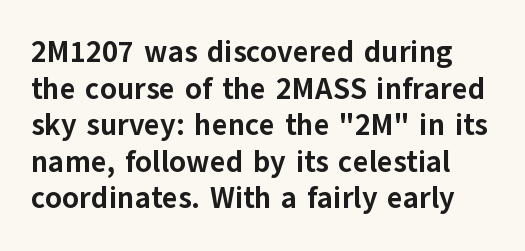
{"serif": "no", "italic": "no", "bold": "yes", "weight": "bold", "width": "normal", "stroke_contrast": "low", "x_height": "medium", "monospaced": "no", "underline": "no", "line_spacing_ratio": 1.22, "letter_spacing": "normal", "letter_spacing_em": 0.0, "glyph_px": 30}
